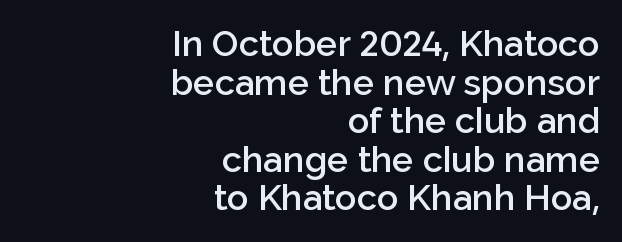
The passage shown is typed in a proportional face where columns would drift. Standard letterfit; no display-style spreading of the glyphs. Upright lettering throughout. I'd describe the lettering as semibold — firm but not a full bold.
